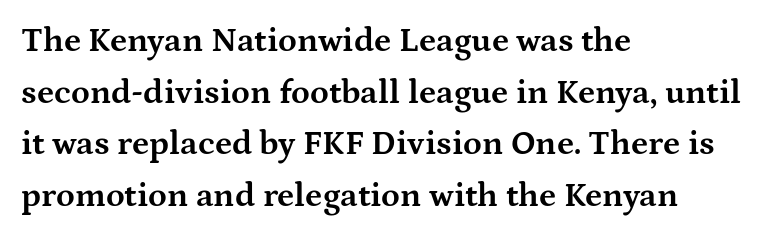
Spacing verdict: proportional, widths tailored to each character. The lines in this sample share a left origin and differ only in where they stop. The lettering stays uniformly vertical, giving the passage a roman look. Look at the tracking — it's just the regular setting, nothing added. Check where the strokes stop: tiny serifs finish them off. The block of text has a typical density, with ordinary space between rows.
